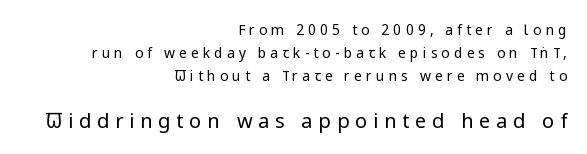
The image shows 20 px text type, upright; set right-aligned, normal line spacing (1.66x), unusually wide letter spacing (+0.29 em), not underlined; the second (bottom) block is 1.43x larger.
